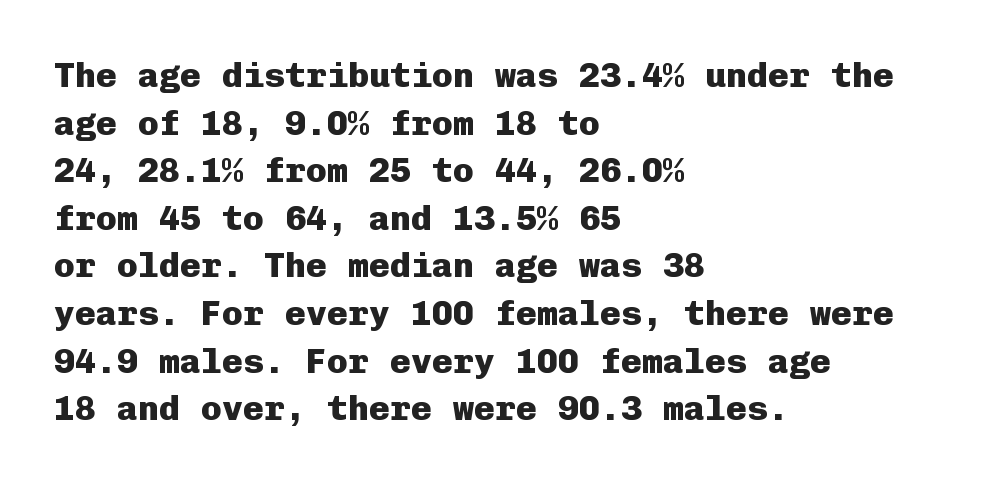
{"serif": "no", "italic": "no", "bold": "yes", "weight": "heavy", "width": "normal", "stroke_contrast": "low", "x_height": "medium", "monospaced": "yes", "underline": "no", "align": "left", "line_spacing": "normal", "line_spacing_ratio": 1.36, "letter_spacing": "normal", "letter_spacing_em": 0.0, "glyph_px": 35}
